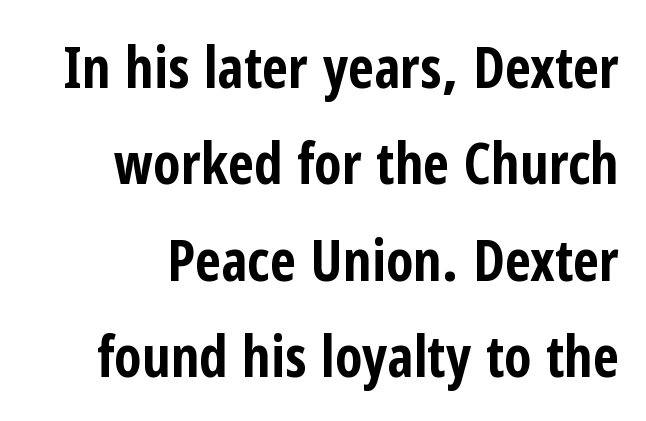
The image shows 57 px bold, condensed sans-serif type, upright; set normal line spacing (1.69x), normal letter spacing, not underlined; low stroke contrast and a medium x-height.
